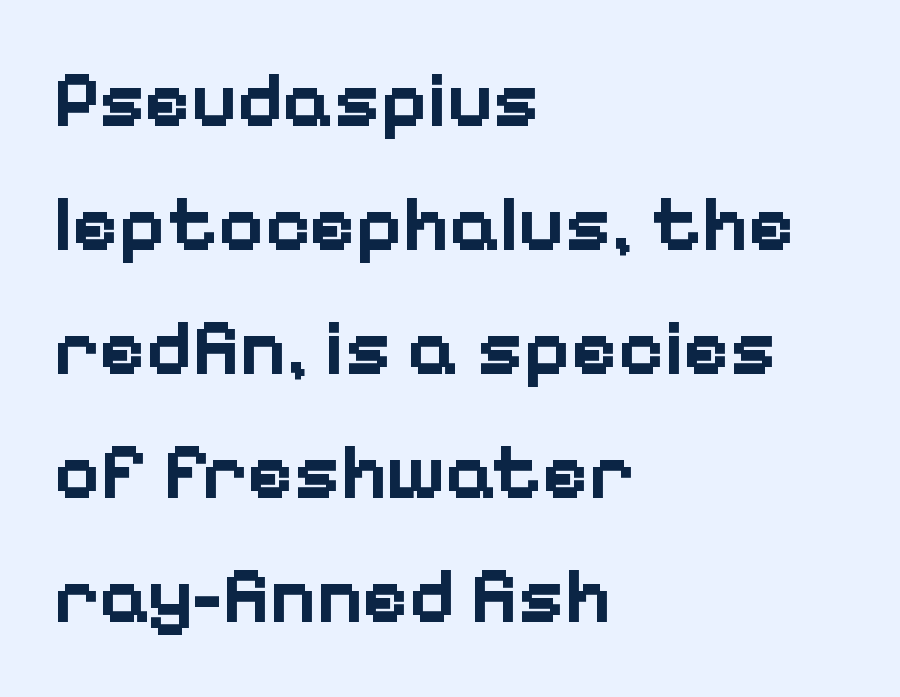
The image shows 78 px bold sans-serif type, upright; set left-aligned, normal line spacing (1.59x), normal letter spacing, not underlined; low stroke contrast and a medium x-height.
